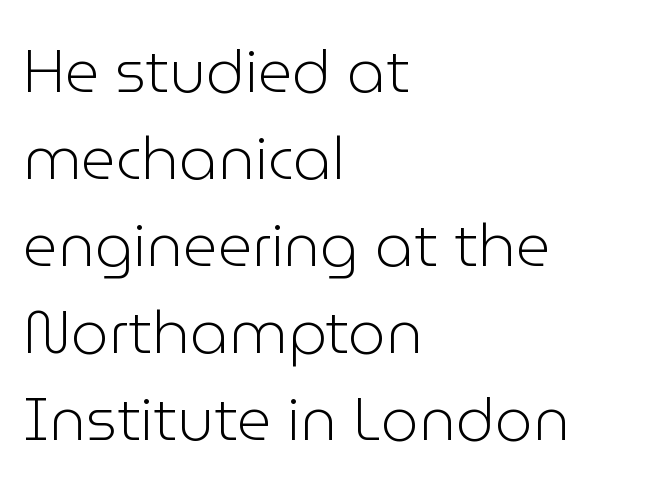
Observe the absence of serifs on each vertical stroke in this sample. Spacing verdict: proportional, widths tailored to each character. The typesetting does not lean heavy: it is not bold. The type sits square on the baseline with zero lean.
